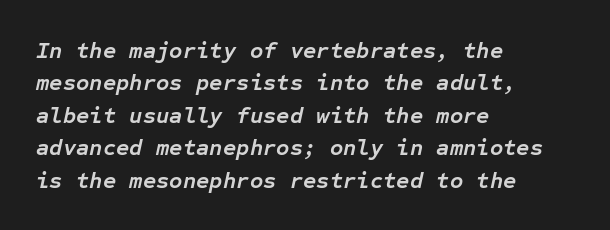
Q: Is the text bold? A: Yes.
Q: Is the text italic (slanted)? A: Yes, it leans right by about 12 degrees.
Q: Is the text underlined? A: No.
Q: How is the paragraph aligned? A: Left-aligned.
Q: Is the spacing between letters normal or unusually wide? A: Normal.
Q: Is the spacing between lines tight, normal or loose? A: Normal.
